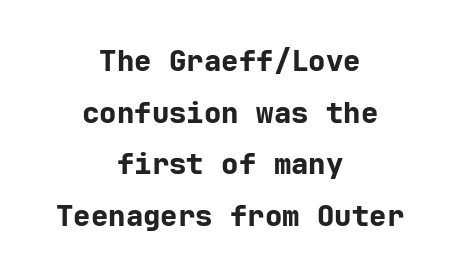
The specimen reads as upright at a glance. Characters follow at the spacing the type designer built in. Note: no serifs on the glyphs. The rendering positions every line midway between the sides.
